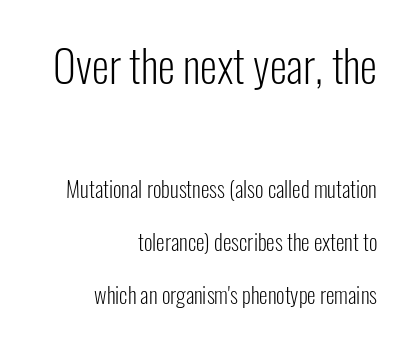
{"serif": "no", "italic": "no", "bold": "no", "weight": "light", "width": "condensed", "stroke_contrast": "low", "x_height": "medium", "monospaced": "no", "underline": "no", "align": "right", "line_spacing": "loose", "line_spacing_ratio": 2.39, "letter_spacing": "normal", "letter_spacing_em": 0.0, "larger_block": "first", "size_ratio": 2.0, "glyph_px": 44}
